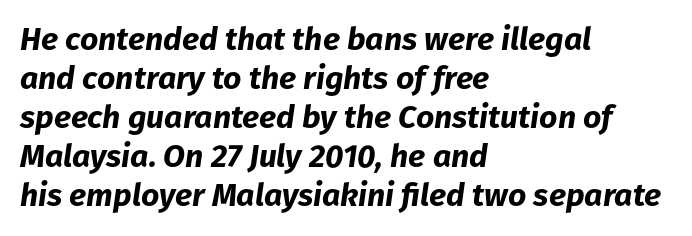
{"italic": "yes", "lean": "right", "slant_degrees": 8, "bold": "yes", "weight": "bold", "width": "normal", "stroke_contrast": "low", "x_height": "medium", "monospaced": "no", "underline": "no", "align": "left", "line_spacing_ratio": 1.22, "letter_spacing": "normal", "letter_spacing_em": 0.0, "glyph_px": 32}
